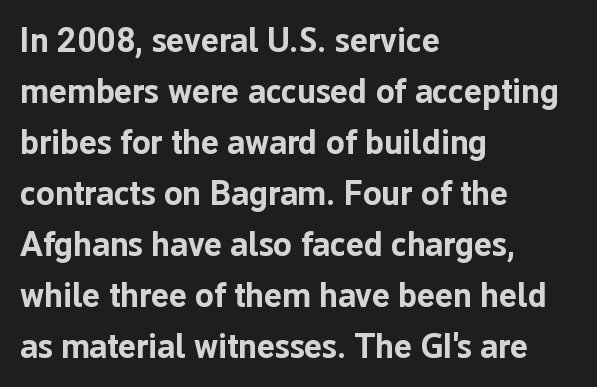
The rendering uses natural spacing where letterforms have individual widths. Nobody touched the tracking dial on this one. The rendering uses a moderate line-height, typical for paragraphs. Heavy-handed strokes throughout: this text is bold.
